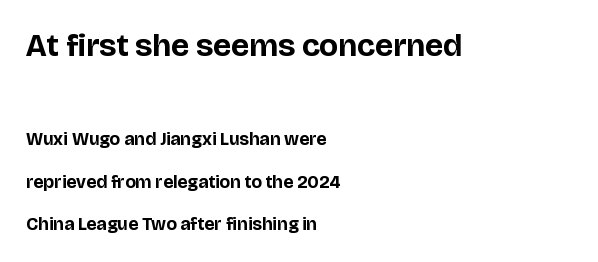
The image shows 32 px bold sans-serif type, upright; set left-aligned, loose line spacing (2.38x), normal letter spacing, not underlined; the first (top) block is 1.78x larger; low stroke contrast and a large x-height.
